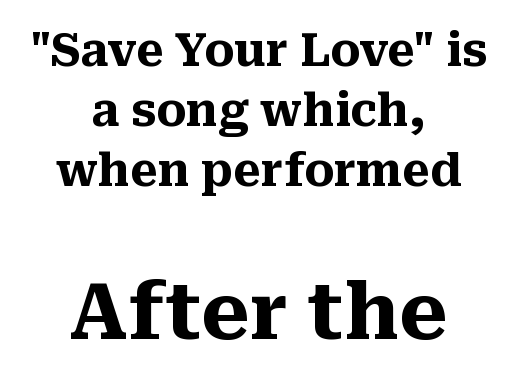
The passage shown has conventional tracking throughout. Character size in the trailing block exceeds that of the leading block. The foot of each line stays bare and open. Each letter keeps its own natural width here, so spacing adapts to shape. The sample has been set heavy, in full bold. Posture: upright roman.
